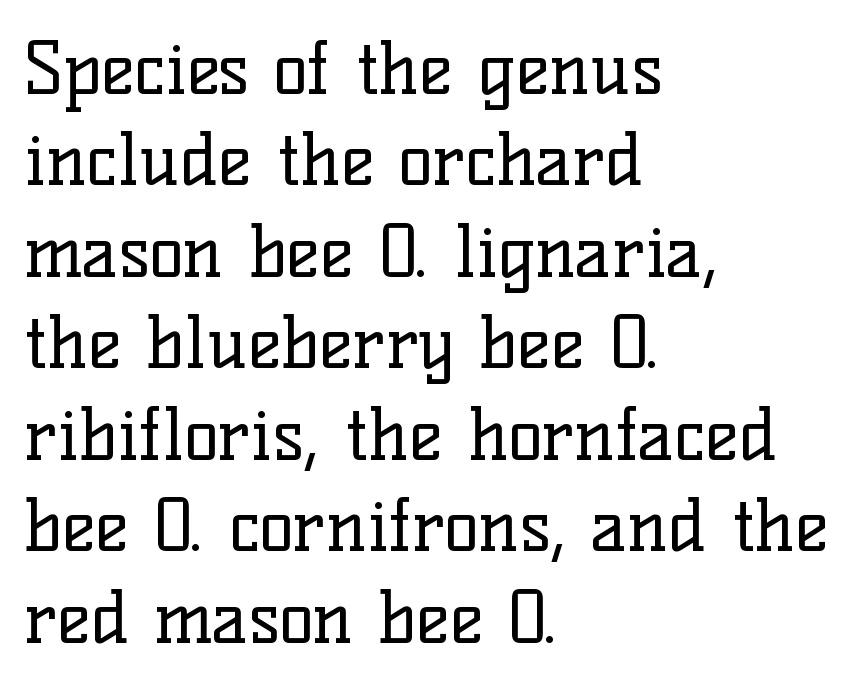
The image shows 72 px regular-weight serif type, upright; set left-aligned, normal line spacing (1.27x), normal letter spacing, not underlined; low stroke contrast and a medium x-height.
